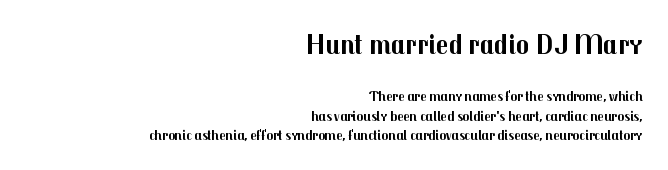
{"serif": "no", "italic": "no", "bold": "yes", "weight": "bold", "width": "normal", "stroke_contrast": "medium", "x_height": "medium", "monospaced": "no", "underline": "no", "align": "right", "line_spacing": "normal", "line_spacing_ratio": 1.39, "letter_spacing": "normal", "letter_spacing_em": 0.0, "larger_block": "first", "size_ratio": 2.0, "glyph_px": 28}
